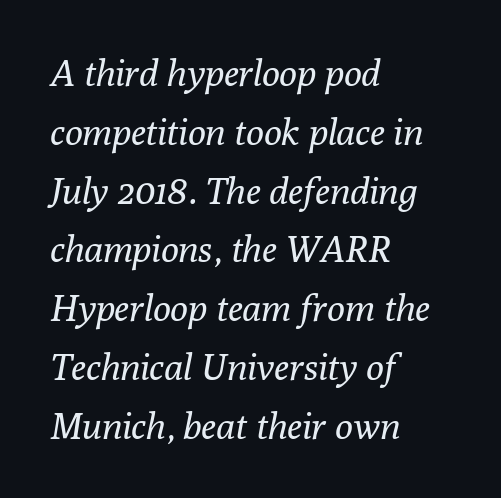
{"serif": "yes", "italic": "yes", "lean": "right", "slant_degrees": 10, "bold": "no", "weight": "regular", "width": "normal", "stroke_contrast": "low", "x_height": "medium", "monospaced": "no", "underline": "no", "align": "left", "line_spacing": "normal", "line_spacing_ratio": 1.59, "letter_spacing": "normal", "letter_spacing_em": 0.0, "glyph_px": 37}
